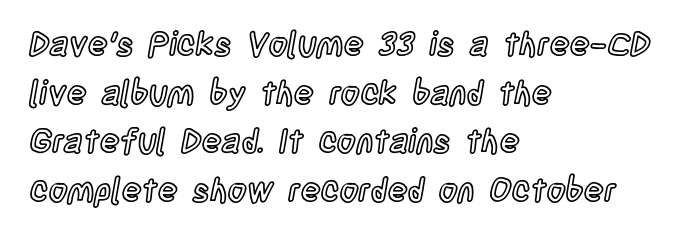
The letters advance in unequal steps, a hallmark of proportional type. Words appear dense and cohesive because spacing is normal. The area under the type is left untouched. The compositor pushed each line to the left boundary. The lines sit at an ordinary, default distance from one another.
